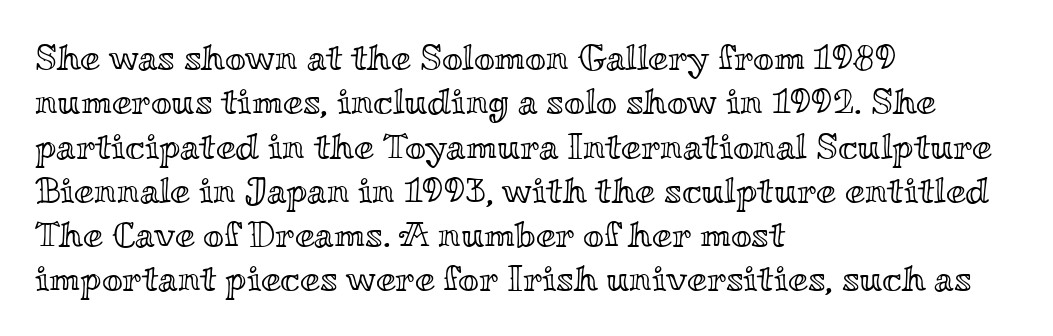
{"italic": "no", "width": "wide", "x_height": "small", "monospaced": "no", "underline": "no", "align": "left", "line_spacing_ratio": 1.23, "letter_spacing": "normal", "letter_spacing_em": 0.0, "glyph_px": 36}
